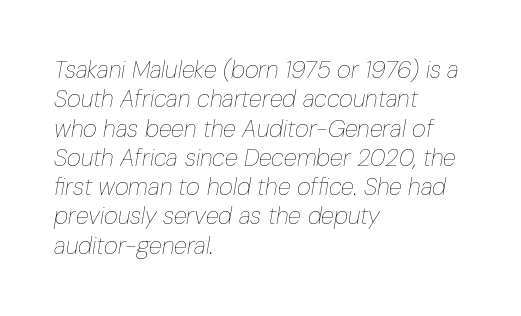
Alignment: flush left. Weight class: somewhere from thin through regular. Beneath every word, the page is bare. Compared with ordinary roman type, these characters are visibly tilted. The horizontal fit of the characters is conventional and even.
